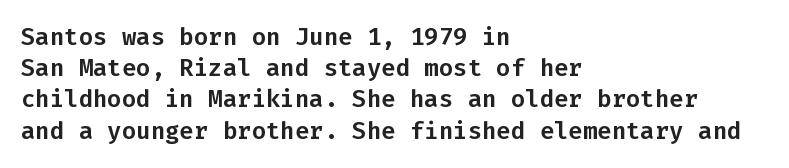
Q: Is the text italic (slanted)? A: No, it is upright.
Q: Is the text underlined? A: No.
Q: How is the paragraph aligned? A: Left-aligned.
Q: Is the spacing between letters normal or unusually wide? A: Normal.
Q: Is the spacing between lines tight, normal or loose? A: Normal.
